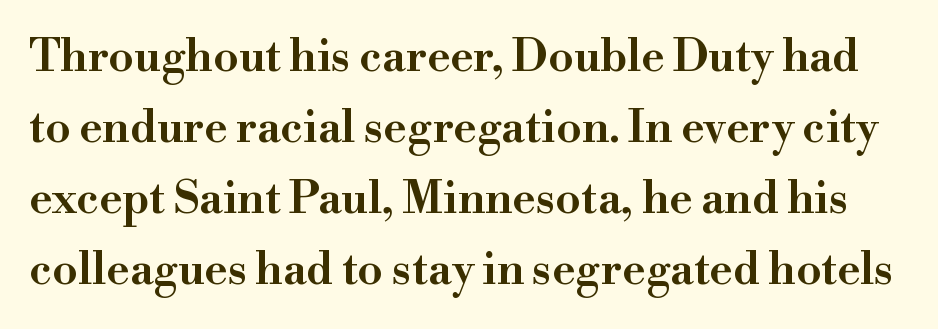
{"serif": "yes", "italic": "no", "bold": "semi", "weight": "semibold", "width": "normal", "stroke_contrast": "high", "x_height": "small", "monospaced": "no", "underline": "no", "line_spacing": "normal", "line_spacing_ratio": 1.58, "letter_spacing": "normal", "letter_spacing_em": 0.0, "glyph_px": 45}
